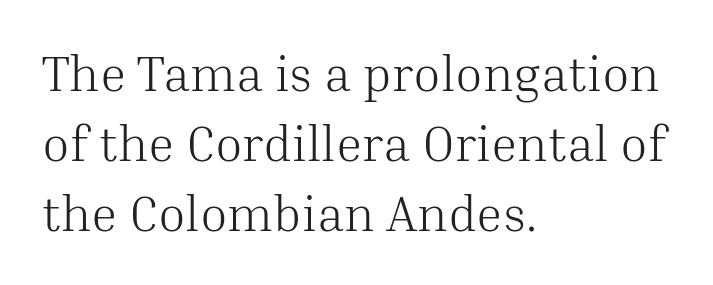
{"serif": "yes", "italic": "no", "bold": "no", "weight": "light", "width": "normal", "stroke_contrast": "medium", "x_height": "medium", "monospaced": "no", "underline": "no", "align": "left", "line_spacing": "normal", "line_spacing_ratio": 1.4, "letter_spacing": "normal", "letter_spacing_em": 0.0, "glyph_px": 50}
